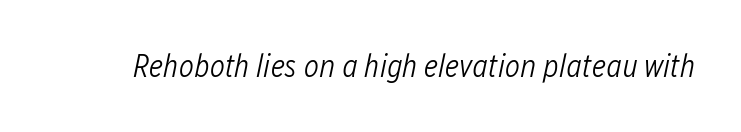
Looking at the ascenders, they clearly lean. Weight: regular or lighter. In terms of letterspacing, this is plain default setting. Words float on clear page, feet unadorned. Spacing verdict: proportional, widths tailored to each character.
